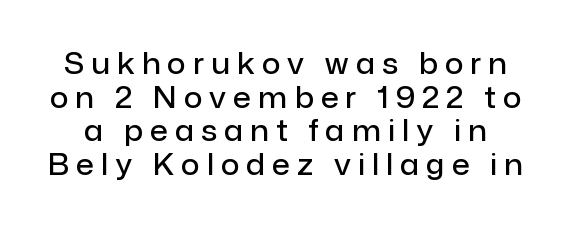
Tracking value appears strongly positive — letters spread wide. Is the type bold? Partly — it's a semibold, heavier than regular but not fully bold. A bare baseline throughout the passage. The lettering holds an erect, upright posture throughout. Here the designer chose a conventional face with non-uniform glyph widths. You can tell from the bare stems that sans-serif type was used.
